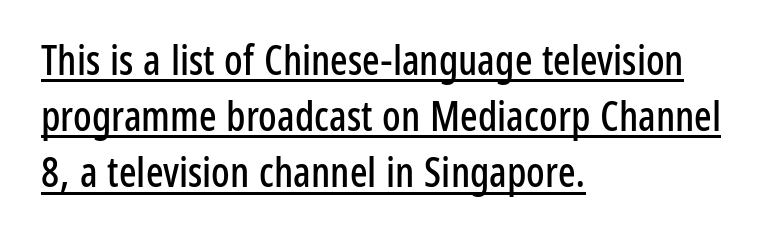
{"serif": "no", "italic": "no", "width": "condensed", "stroke_contrast": "low", "x_height": "medium", "monospaced": "no", "underline": "yes", "align": "left", "line_spacing": "normal", "line_spacing_ratio": 1.37, "letter_spacing": "normal", "letter_spacing_em": 0.0, "glyph_px": 41}
